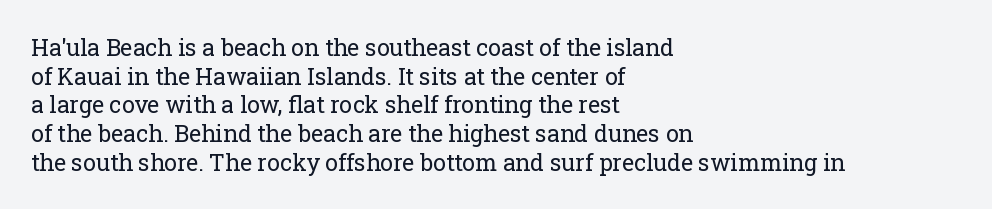
Q: Is the text bold? A: No.
Q: Is the text italic (slanted)? A: No, it is upright.
Q: Is the text underlined? A: No.
Q: How is the paragraph aligned? A: Left-aligned.
Q: Is the spacing between letters normal or unusually wide? A: Normal.
Q: Is the spacing between lines tight, normal or loose? A: Normal.
